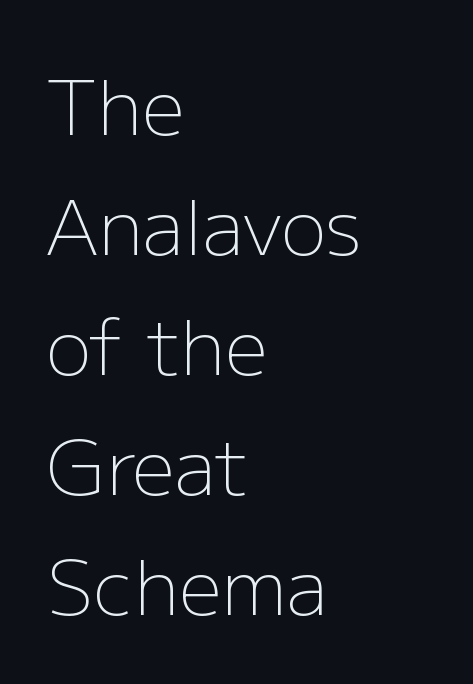
{"serif": "no", "italic": "no", "bold": "no", "weight": "light", "width": "normal", "stroke_contrast": "low", "x_height": "medium", "monospaced": "no", "underline": "no", "align": "left", "line_spacing": "normal", "line_spacing_ratio": 1.58, "letter_spacing": "normal", "letter_spacing_em": 0.0, "glyph_px": 76}
